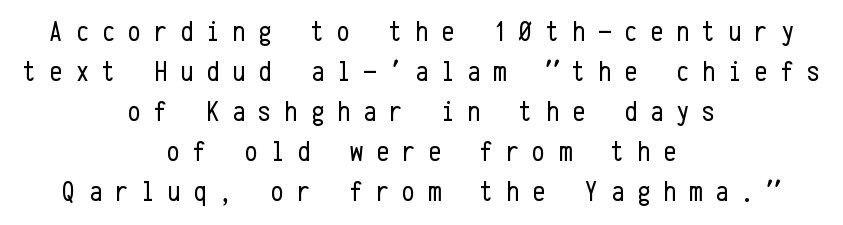
The image shows 29 px regular-weight, condensed sans-serif type, upright, monospaced; set centered, normal line spacing (1.38x), unusually wide letter spacing (+0.45 em), not underlined; low stroke contrast and a medium x-height.
